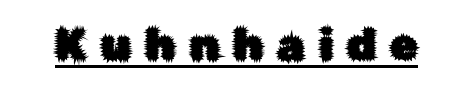
{"serif": "no", "italic": "no", "width": "normal", "stroke_contrast": "low", "x_height": "medium", "monospaced": "no", "underline": "yes", "letter_spacing": "wide", "letter_spacing_em": 0.3, "glyph_px": 45}
